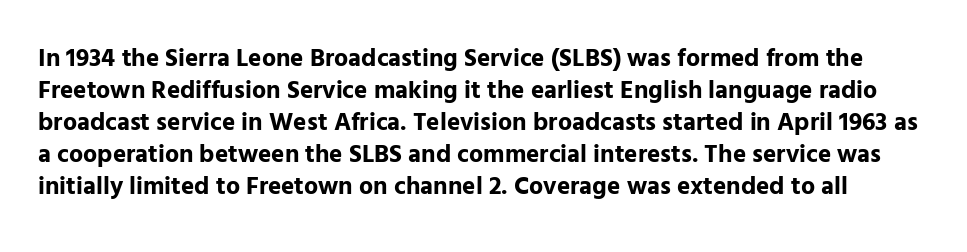
Q: Is the text bold? A: Yes.
Q: Is the text italic (slanted)? A: No, it is upright.
Q: Is the text underlined? A: No.
Q: Is the spacing between letters normal or unusually wide? A: Normal.
Q: Is the spacing between lines tight, normal or loose? A: Normal.
